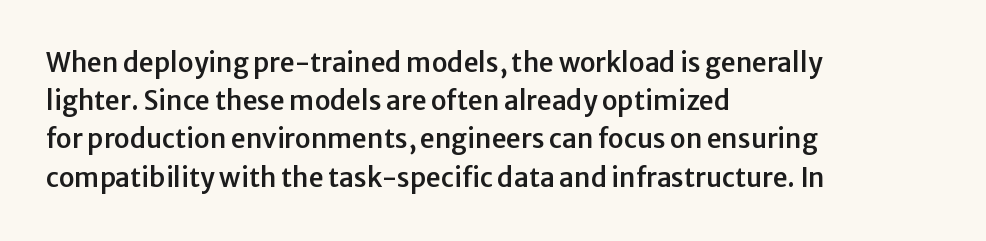
Q: Is the text italic (slanted)? A: No, it is upright.
Q: Is the text underlined? A: No.
Q: How is the paragraph aligned? A: Left-aligned.
Q: Is the spacing between letters normal or unusually wide? A: Normal.
Q: Is the spacing between lines tight, normal or loose? A: Normal.
